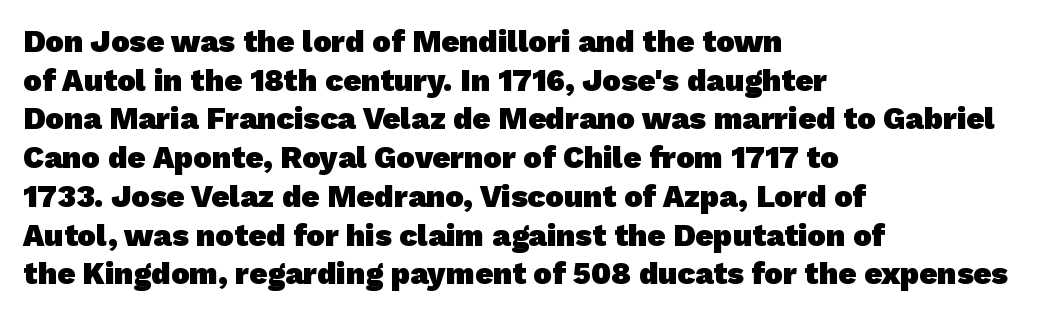
Q: Is the text bold? A: Yes.
Q: Is the typeface a serif or a sans-serif typeface? A: Sans-serif.
Q: Is the text underlined? A: No.
Q: How is the paragraph aligned? A: Left-aligned.
Q: Is the spacing between letters normal or unusually wide? A: Normal.
Q: Is the spacing between lines tight, normal or loose? A: Normal.
Q: Width (condensed, normal, or wide)? A: Normal.
Q: Stroke contrast? A: Low.
Q: x-height? A: Medium.
Q: Monospaced? A: No.
